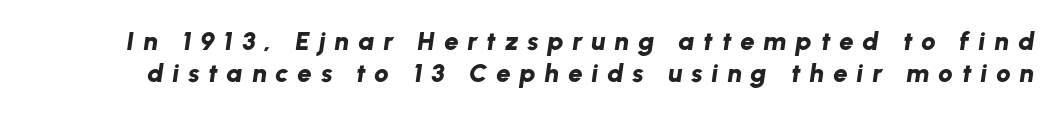
A typesetter would mark this as italic. The sample has been set heavy, in full bold. Substantial extra tracking has been applied to these lines. In terms of leading, this rendering sits right in the middle. Only glyphs here, with clear space below each row.
